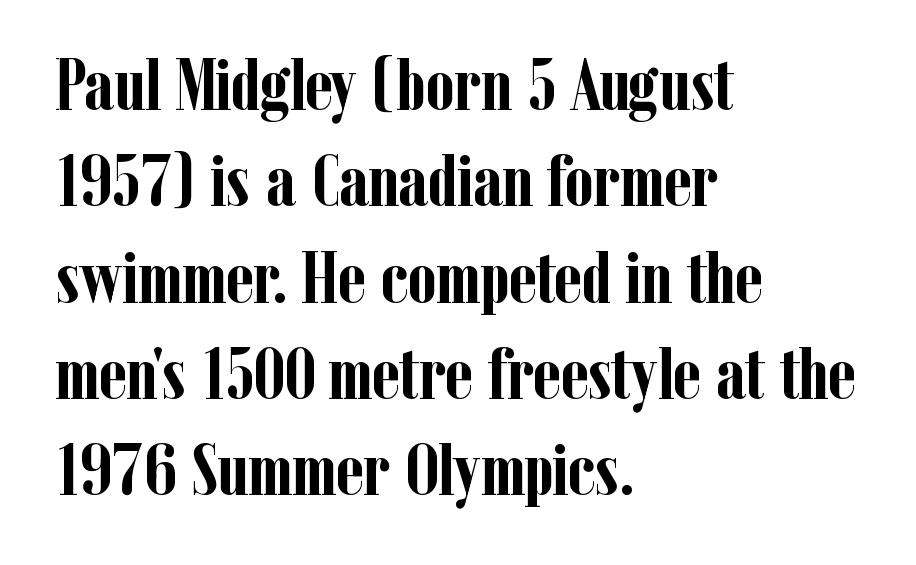
{"serif": "yes", "italic": "no", "bold": "yes", "weight": "semibold", "width": "condensed", "stroke_contrast": "low", "x_height": "medium", "monospaced": "no", "underline": "no", "align": "left", "line_spacing": "normal", "line_spacing_ratio": 1.32, "letter_spacing": "normal", "letter_spacing_em": 0.0, "glyph_px": 73}
